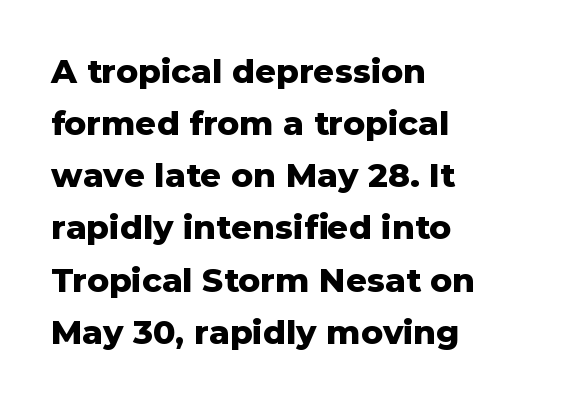
Q: Is the text bold? A: Yes.
Q: Is the text italic (slanted)? A: No, it is upright.
Q: Is the typeface a serif or a sans-serif typeface? A: Sans-serif.
Q: Is the text underlined? A: No.
Q: How is the paragraph aligned? A: Left-aligned.
Q: Is the spacing between letters normal or unusually wide? A: Normal.
Q: Is the spacing between lines tight, normal or loose? A: Normal.
Q: Width (condensed, normal, or wide)? A: Normal.
Q: Stroke contrast? A: Low.
Q: x-height? A: Medium.
Q: Monospaced? A: No.
